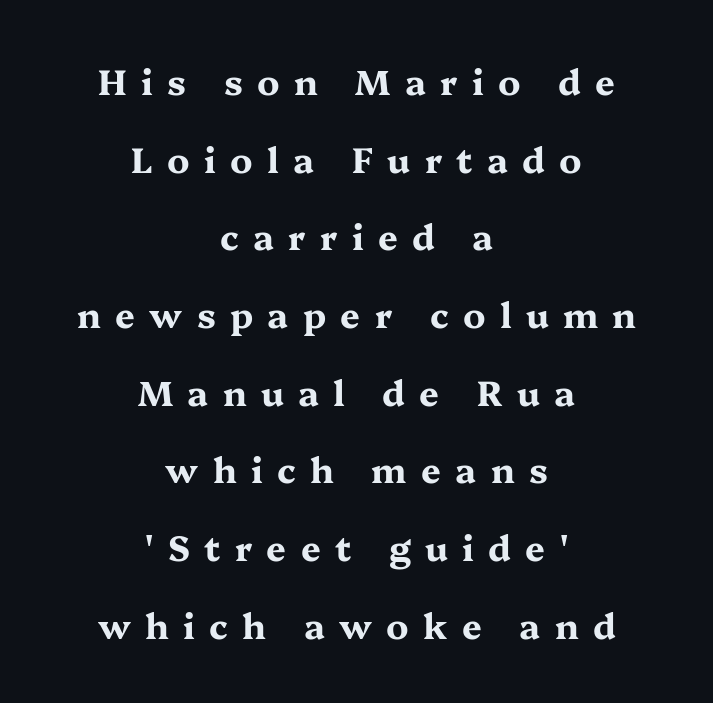
What weight is shown? A full bold with thick strokes. The words here are not underlined. Spacing verdict: proportional, widths tailored to each character. Tracking here is generous; glyphs stand well apart from one another.
